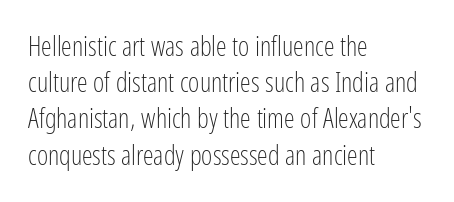
Q: Is the text bold? A: No.
Q: Is the text italic (slanted)? A: No, it is upright.
Q: Is the text underlined? A: No.
Q: How is the paragraph aligned? A: Left-aligned.
Q: Is the spacing between letters normal or unusually wide? A: Normal.
Q: Is the spacing between lines tight, normal or loose? A: Normal.
